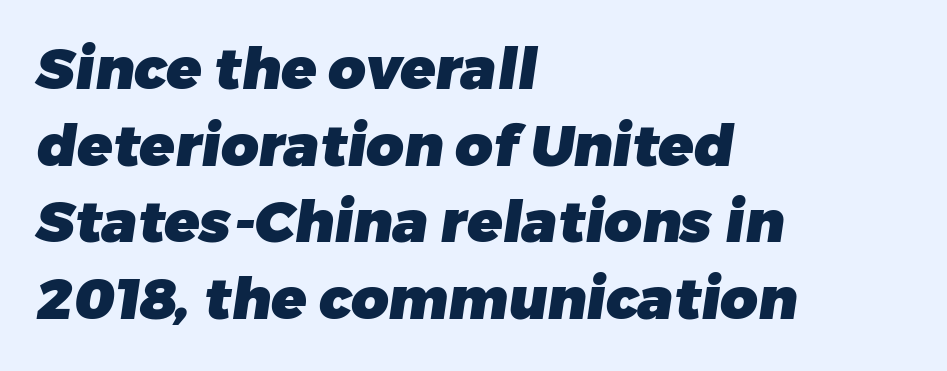
Q: Is the text bold? A: Yes.
Q: Is the typeface a serif or a sans-serif typeface? A: Sans-serif.
Q: Is the text underlined? A: No.
Q: How is the paragraph aligned? A: Left-aligned.
Q: Is the spacing between letters normal or unusually wide? A: Normal.
Q: Is the spacing between lines tight, normal or loose? A: Normal.
Q: Width (condensed, normal, or wide)? A: Normal.
Q: Stroke contrast? A: Low.
Q: x-height? A: Medium.
Q: Monospaced? A: No.
